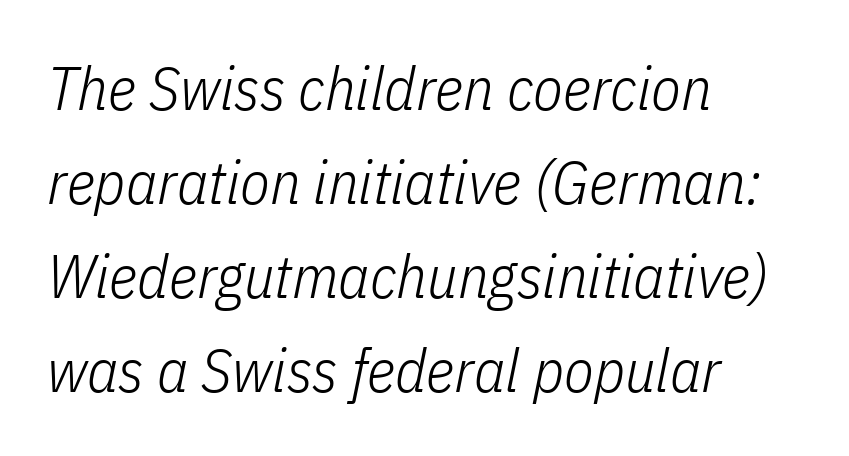
All the whitespace from short lines collects on the right. The area under the type is left untouched. Tracking value appears to be zero — textbook default spacing. You could not count columns in this text — the font is proportionally spaced.
